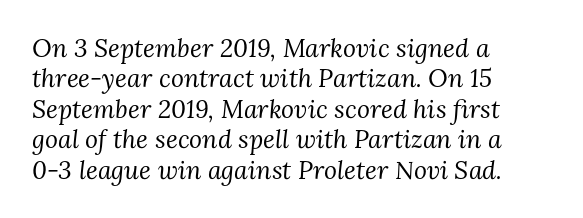
Q: Is the text bold? A: No.
Q: Is the text italic (slanted)? A: Yes, it leans right by about 3 degrees.
Q: Is the text underlined? A: No.
Q: How is the paragraph aligned? A: Left-aligned.
Q: Is the spacing between letters normal or unusually wide? A: Normal.
